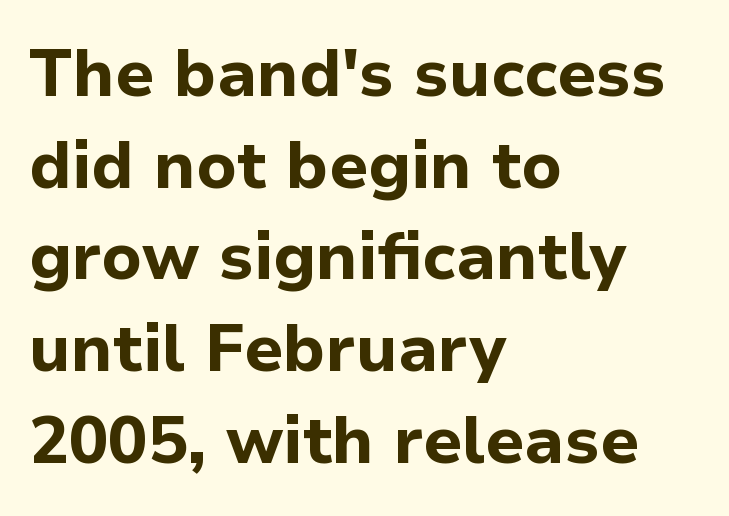
Q: Is the text bold? A: Yes.
Q: Is the text italic (slanted)? A: No, it is upright.
Q: Is the typeface a serif or a sans-serif typeface? A: Sans-serif.
Q: Is the text underlined? A: No.
Q: How is the paragraph aligned? A: Left-aligned.
Q: Is the spacing between letters normal or unusually wide? A: Normal.
Q: Is the spacing between lines tight, normal or loose? A: Normal.
Q: Width (condensed, normal, or wide)? A: Normal.
Q: Stroke contrast? A: Low.
Q: x-height? A: Medium.
Q: Monospaced? A: No.
